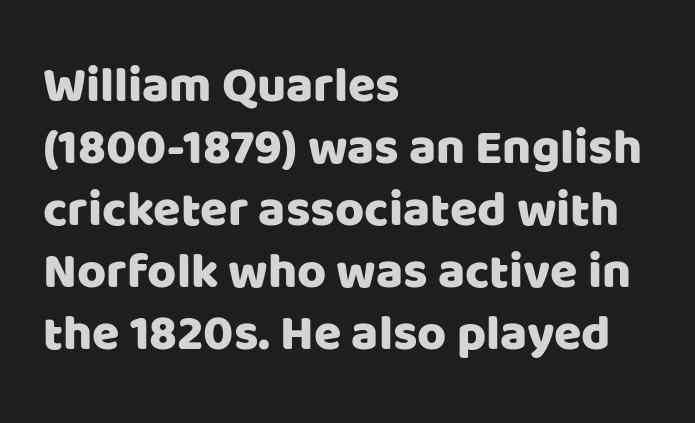
Characters remain perfectly vertical along every line. A typesetter would call this proportional, since set widths differ per character. Spacing between characters is what you'd get straight out of the box. This sample uses a sans-serif face. Underlining? Definitely not there. Reading down the block, your eye returns to a fixed left position each line.
